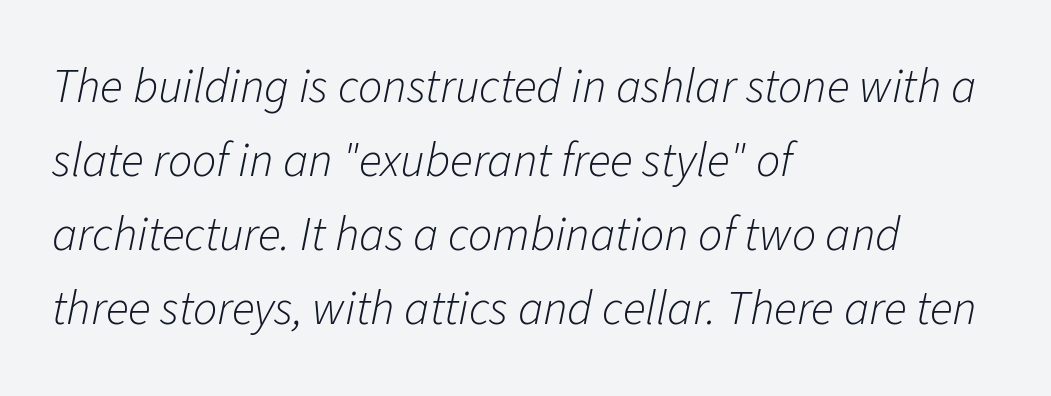
{"italic": "yes", "lean": "right", "slant_degrees": 11, "bold": "no", "weight": "light", "width": "normal", "stroke_contrast": "low", "x_height": "medium", "monospaced": "no", "underline": "no", "align": "left", "line_spacing": "normal", "line_spacing_ratio": 1.54, "letter_spacing": "normal", "letter_spacing_em": 0.0, "glyph_px": 48}
